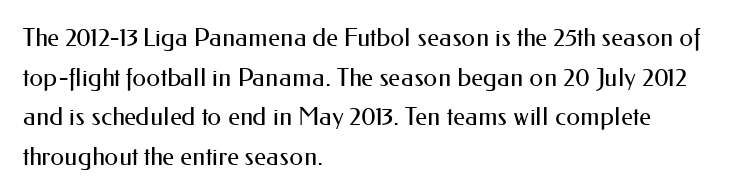
No italicization has been applied; the sample stays upright. Which margin do the lines hug? The left one — the right edge is uneven. Interline gaps are of average width in this sample. Descender tails drop into unmarked territory.
